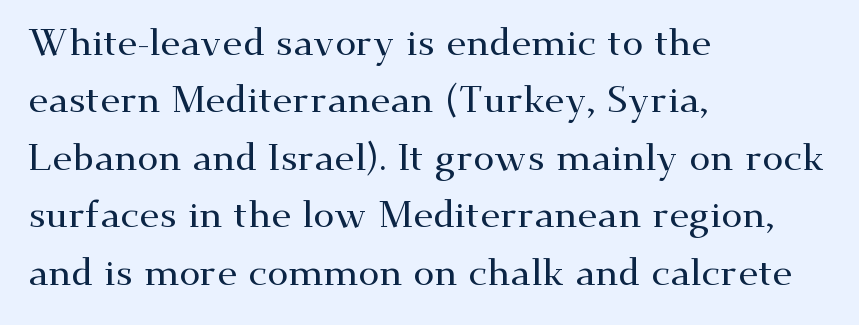
The image shows 38 px wide serif type, upright; set left-aligned, normal line spacing (1.51x), normal letter spacing, not underlined; medium stroke contrast and a small x-height.
